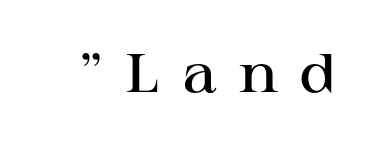
The type family on display is of the serif kind. Underline: absent. A somewhat darkened texture: the type is semibold rather than bold. Tall strokes in this sample are plumb rather than angled.
